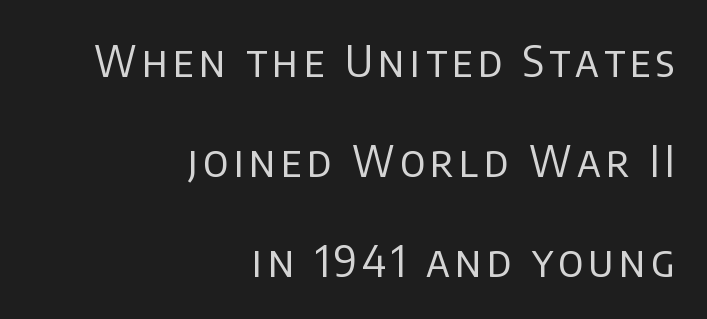
Q: Is the text bold? A: No.
Q: Is the text italic (slanted)? A: No, it is upright.
Q: Is the typeface a serif or a sans-serif typeface? A: Sans-serif.
Q: Is the text underlined? A: No.
Q: How is the paragraph aligned? A: Right-aligned.
Q: Is the spacing between lines tight, normal or loose? A: Loose.
Q: Width (condensed, normal, or wide)? A: Normal.
Q: Stroke contrast? A: Low.
Q: x-height? A: Large.
Q: Monospaced? A: No.
